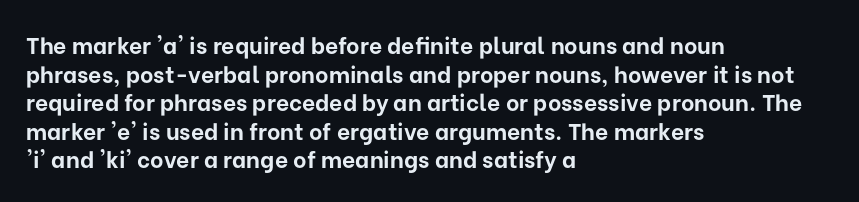
Every character sits straight up, as roman type does. Stroke thickness is high; the sample reads as a true bold. Inter-character spacing is left at the font's built-in metrics. Casual observation: everything's shoved over to the left. The specimen omits any rule beneath the text block's lines.
